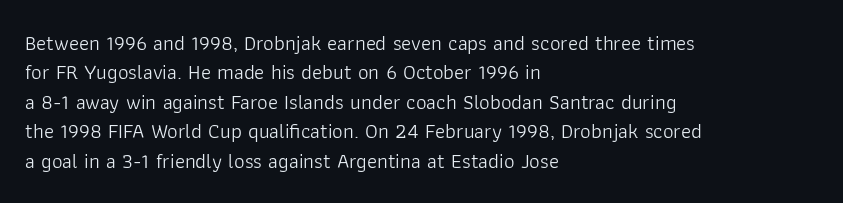
{"italic": "no", "bold": "no", "underline": "no", "align": "left", "line_spacing": "normal", "line_spacing_ratio": 1.4, "letter_spacing": "normal", "letter_spacing_em": 0.0, "glyph_px": 21}
